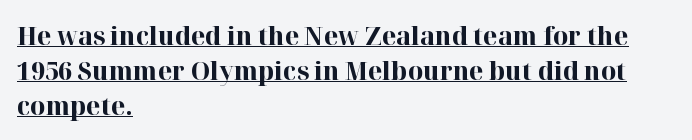
{"italic": "no", "bold": "yes", "underline": "yes", "align": "left", "line_spacing": "normal", "line_spacing_ratio": 1.34, "letter_spacing": "normal", "letter_spacing_em": 0.0, "glyph_px": 26}
